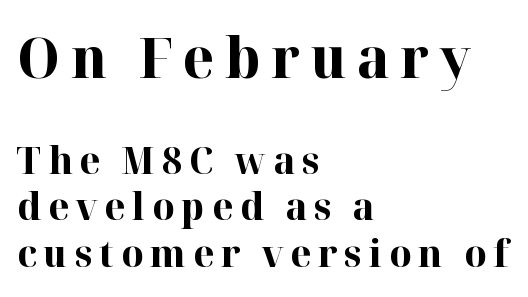
Heft: maximum for text — a bold. Does the copy run flush right? No — it runs flush left. Check the space under the baseline: it is left empty. Is this a fixed-width face? No — the glyphs have proportional, varying widths. Typesetter's note — upper block bumped up in size, lower block left smaller. Are there feet on the stems? There are — it's a serif.
